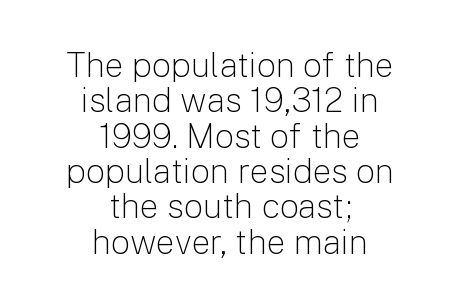
The image shows 34 px light sans-serif type, upright; set centered, tight line spacing (1.04x), normal letter spacing, not underlined; low stroke contrast and a medium x-height.
